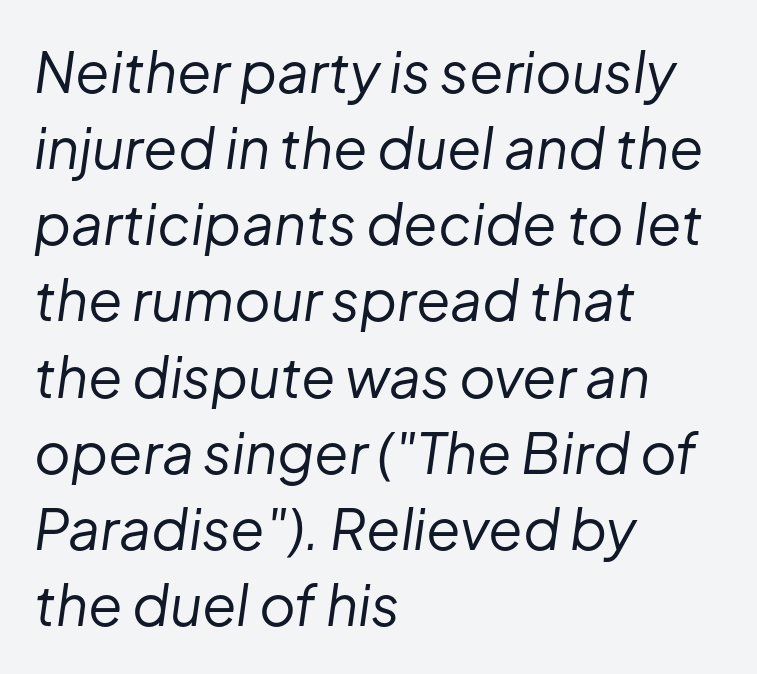
{"italic": "yes", "lean": "right", "slant_degrees": 8, "bold": "no", "weight": "regular", "width": "normal", "stroke_contrast": "low", "x_height": "medium", "monospaced": "no", "underline": "no", "align": "left", "line_spacing": "normal", "line_spacing_ratio": 1.36, "letter_spacing": "normal", "letter_spacing_em": 0.0, "glyph_px": 56}
